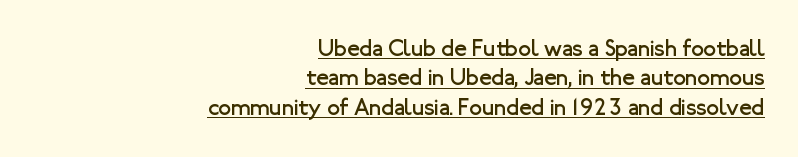
{"italic": "no", "bold": "no", "underline": "yes", "align": "right", "line_spacing": "normal", "line_spacing_ratio": 1.28, "letter_spacing": "normal", "letter_spacing_em": 0.0, "glyph_px": 23}
